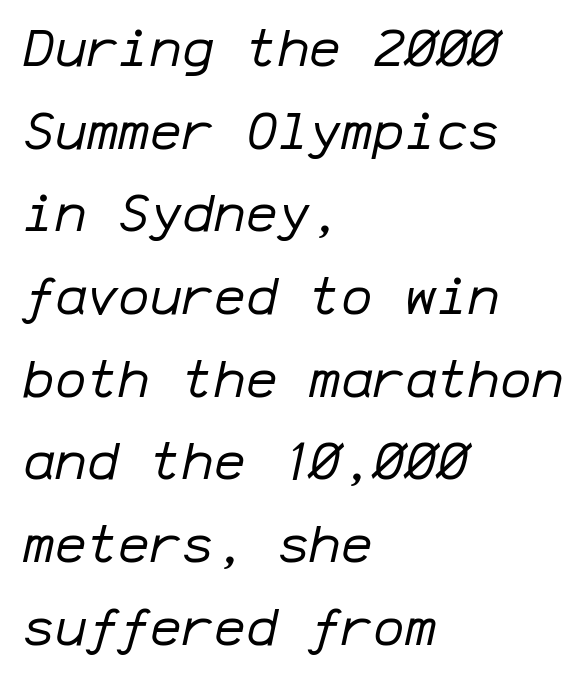
The rendering anchors every line to the left-hand side. The lines sit at an ordinary, default distance from one another. Is this a fixed-width face? Yes — each glyph sits in an identical cell. A clean baseline with only descenders dipping below it. On a weight scale, this lands at 450 or below. Quick note: italic.
